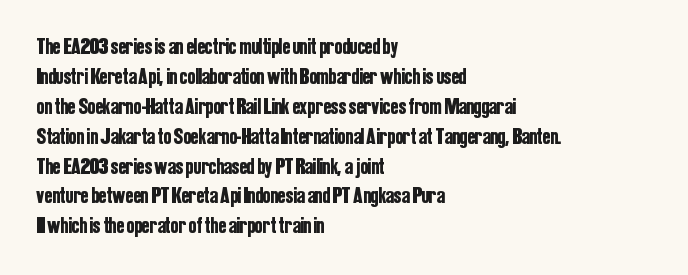
The image shows 23 px text type, upright; set left-aligned, normal line spacing (1.3x), normal letter spacing, not underlined.
